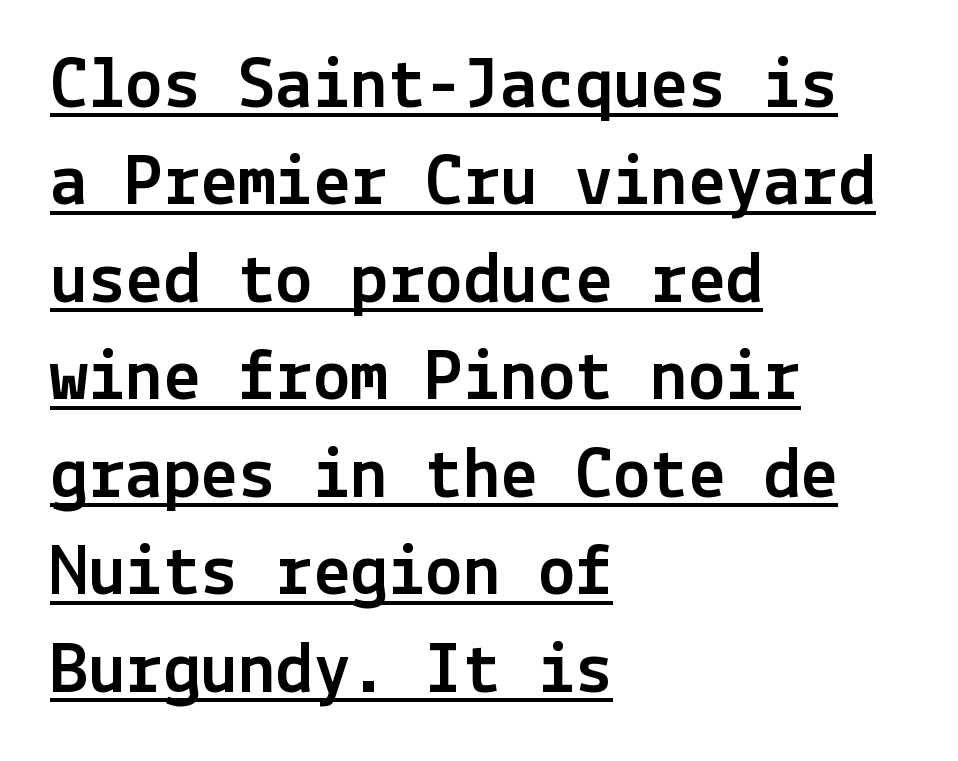
Q: Is the text italic (slanted)? A: No, it is upright.
Q: Is the typeface a serif or a sans-serif typeface? A: Sans-serif.
Q: Is the text underlined? A: Yes.
Q: How is the paragraph aligned? A: Left-aligned.
Q: Is the spacing between letters normal or unusually wide? A: Normal.
Q: Is the spacing between lines tight, normal or loose? A: Normal.
Q: Width (condensed, normal, or wide)? A: Normal.
Q: x-height? A: Medium.
